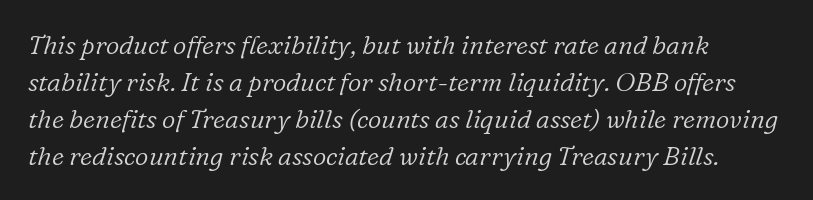
Q: Is the text bold? A: No.
Q: Is the text italic (slanted)? A: Yes, it leans right by about 16 degrees.
Q: Is the text underlined? A: No.
Q: How is the paragraph aligned? A: Left-aligned.
Q: Is the spacing between letters normal or unusually wide? A: Normal.
Q: Is the spacing between lines tight, normal or loose? A: Normal.
